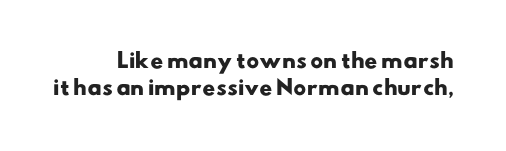
{"bold": "yes", "underline": "no", "line_spacing": "normal", "line_spacing_ratio": 1.33, "letter_spacing": "normal", "letter_spacing_em": 0.0, "glyph_px": 20}
